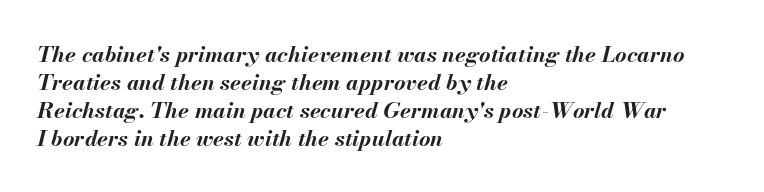
Q: Is the text bold? A: Yes.
Q: Is the text italic (slanted)? A: Yes, it leans right by about 13 degrees.
Q: Is the text underlined? A: No.
Q: How is the paragraph aligned? A: Left-aligned.
Q: Is the spacing between letters normal or unusually wide? A: Normal.
Q: Is the spacing between lines tight, normal or loose? A: Normal.
